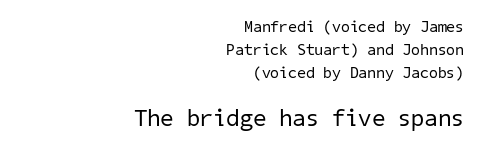
The lower block of text is set noticeably larger than the block above it. Each stroke keeps to a modest, everyday thickness or less. Line endings align vertically; line beginnings do not. Tracking value appears to be zero — textbook default spacing. This rendering features lettering with no underline.
